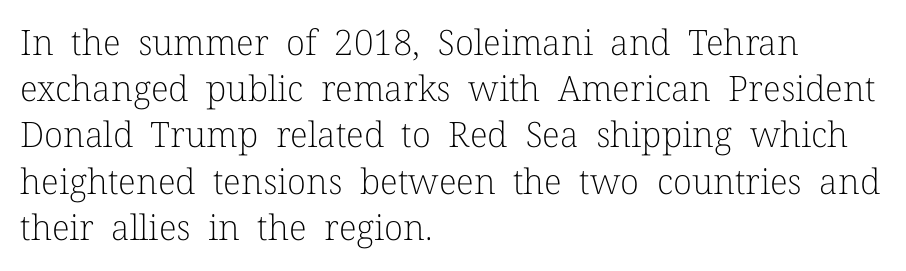
{"serif": "yes", "italic": "no", "bold": "no", "weight": "light", "width": "normal", "stroke_contrast": "low", "x_height": "medium", "monospaced": "no", "underline": "no", "align": "left", "line_spacing": "normal", "line_spacing_ratio": 1.32, "letter_spacing": "normal", "letter_spacing_em": 0.0, "glyph_px": 35}
